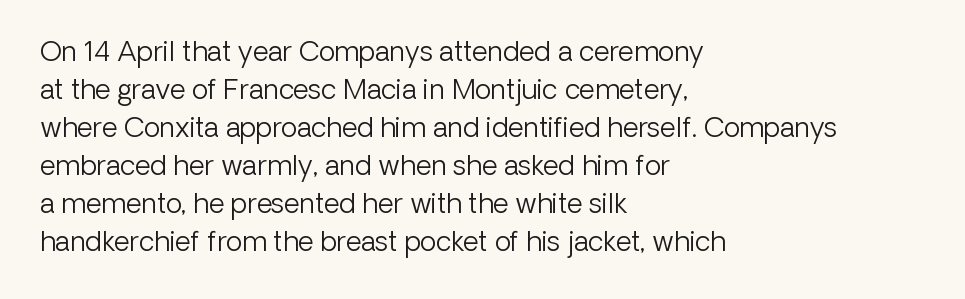
The image shows 27 px text type, upright; set left-aligned, normal line spacing (1.41x), normal letter spacing, not underlined.
